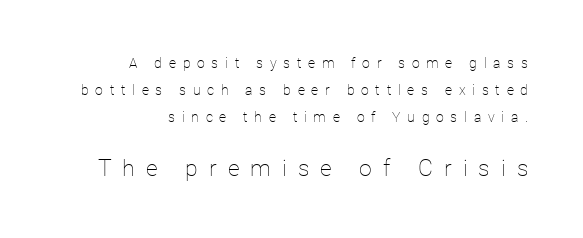
Each row of text sits above clean, open space. Honestly, the letter spacing is so wide it's the main thing you notice. Leading is clearly above the norm, producing a sparse column. All the whitespace from short lines collects on the left. Stems here are at most as thick as an everyday book face.
